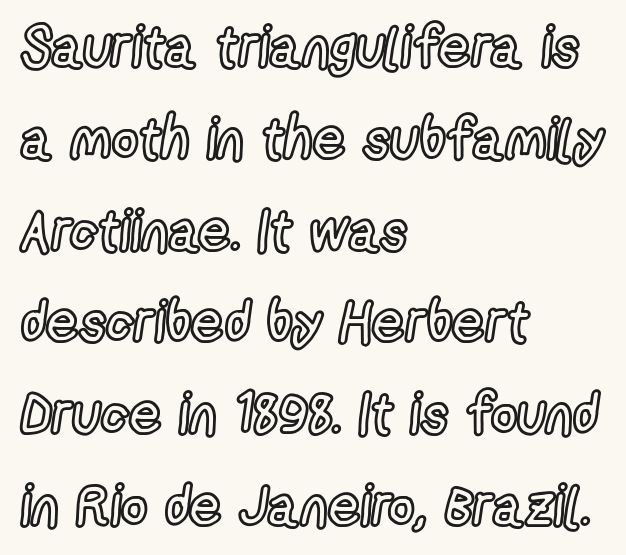
The image shows 57 px condensed type; set left-aligned, normal line spacing (1.61x), normal letter spacing, not underlined; a medium x-height.
